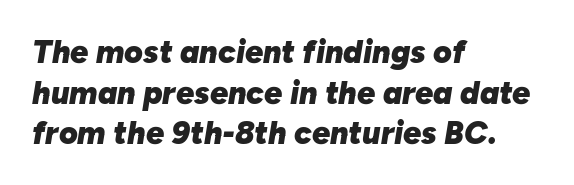
Q: Is the text bold? A: Yes.
Q: Is the text italic (slanted)? A: Yes, it leans right by about 10 degrees.
Q: Is the text underlined? A: No.
Q: How is the paragraph aligned? A: Left-aligned.
Q: Is the spacing between letters normal or unusually wide? A: Normal.
Q: Is the spacing between lines tight, normal or loose? A: Normal.
Q: Width (condensed, normal, or wide)? A: Normal.
Q: Stroke contrast? A: Low.
Q: x-height? A: Medium.
Q: Monospaced? A: No.
